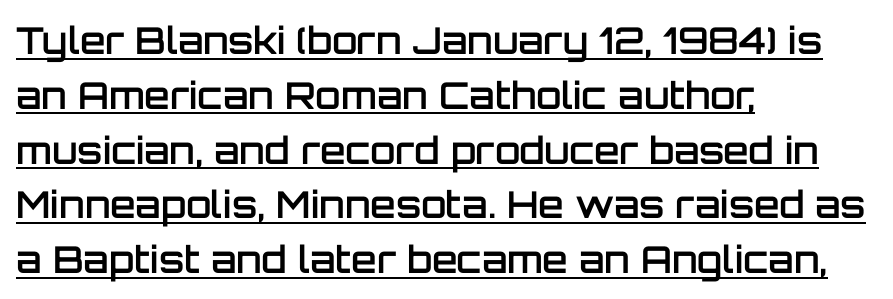
Q: Is the text bold? A: Semi-bold.
Q: Is the text italic (slanted)? A: No, it is upright.
Q: Is the typeface a serif or a sans-serif typeface? A: Sans-serif.
Q: Is the text underlined? A: Yes.
Q: How is the paragraph aligned? A: Left-aligned.
Q: Is the spacing between letters normal or unusually wide? A: Normal.
Q: Is the spacing between lines tight, normal or loose? A: Normal.
Q: Width (condensed, normal, or wide)? A: Normal.
Q: Stroke contrast? A: Low.
Q: x-height? A: Large.
Q: Monospaced? A: No.
